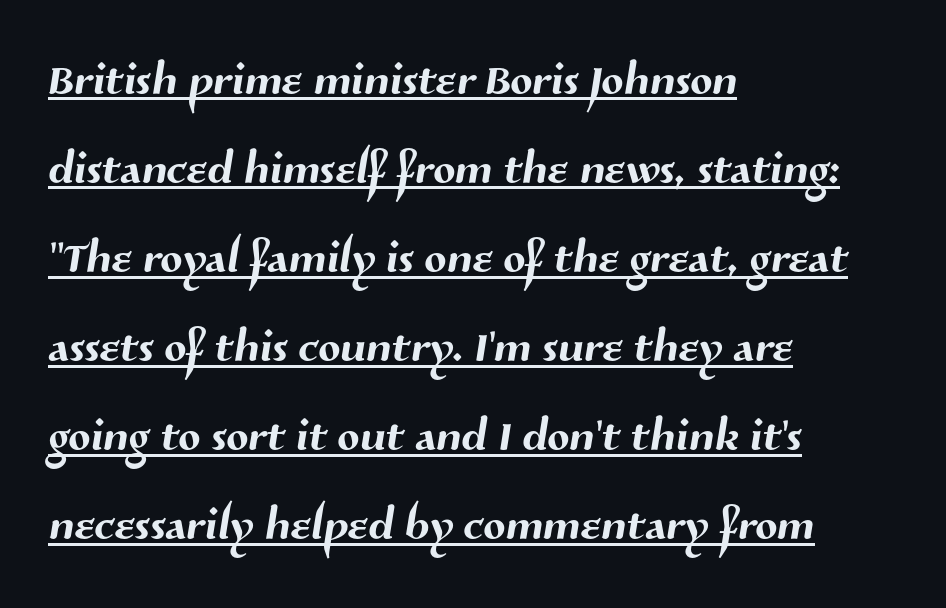
The image shows 65 px sans-serif type; set left-aligned, normal line spacing (1.37x), normal letter spacing, underlined; medium stroke contrast and a medium x-height.
